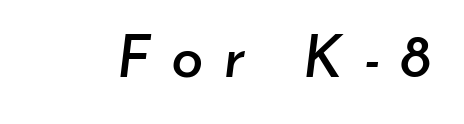
{"italic": "yes", "lean": "right", "slant_degrees": 7, "width": "normal", "stroke_contrast": "low", "x_height": "small", "monospaced": "no", "underline": "no", "letter_spacing": "wide", "letter_spacing_em": 0.33, "glyph_px": 59}
